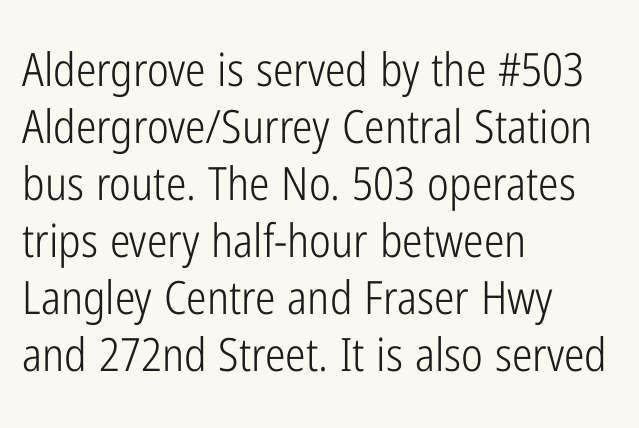
Q: Is the text bold? A: No.
Q: Is the text italic (slanted)? A: No, it is upright.
Q: Is the typeface a serif or a sans-serif typeface? A: Sans-serif.
Q: Is the text underlined? A: No.
Q: How is the paragraph aligned? A: Left-aligned.
Q: Is the spacing between letters normal or unusually wide? A: Normal.
Q: Width (condensed, normal, or wide)? A: Condensed.
Q: Stroke contrast? A: Low.
Q: x-height? A: Medium.
Q: Monospaced? A: No.
